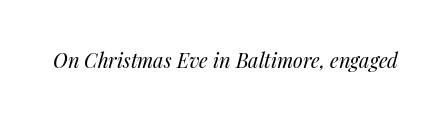
The image shows 20 px text type, italic (leaning right); set normal letter spacing, not underlined.
